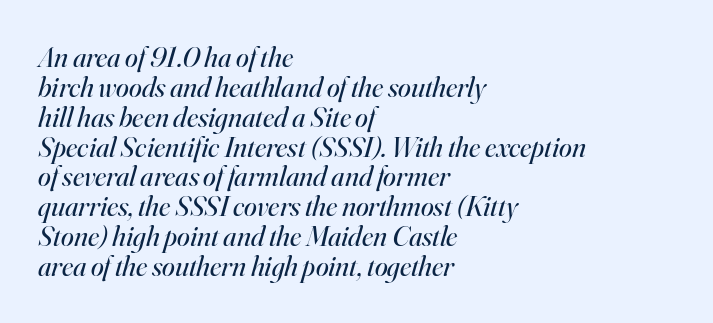
The lettering tilts uniformly, giving the passage an italic look. Just letters on the line, the space beneath them empty. Does the copy run flush right? No — it runs flush left. Check where the strokes stop: tiny serifs finish them off.
